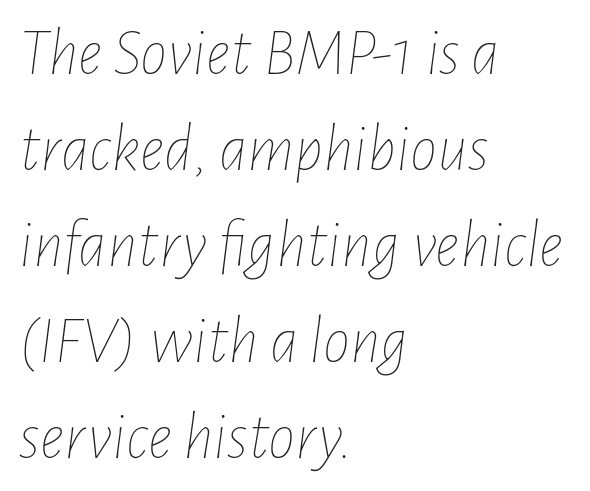
The image shows 68 px thin, condensed type, italic (leaning right); set left-aligned, normal line spacing (1.41x), normal letter spacing, not underlined; low stroke contrast and a medium x-height.
